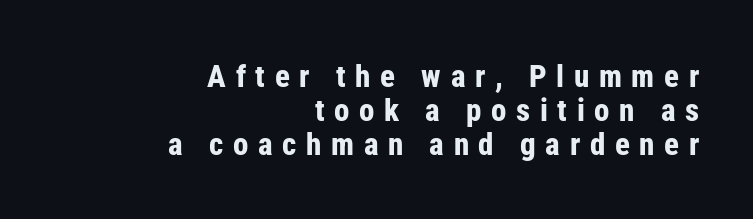
{"serif": "no", "italic": "no", "bold": "yes", "weight": "bold", "width": "condensed", "stroke_contrast": "low", "x_height": "medium", "monospaced": "no", "underline": "no", "align": "right", "line_spacing": "tight", "line_spacing_ratio": 1.1, "letter_spacing": "wide", "letter_spacing_em": 0.31, "glyph_px": 31}
